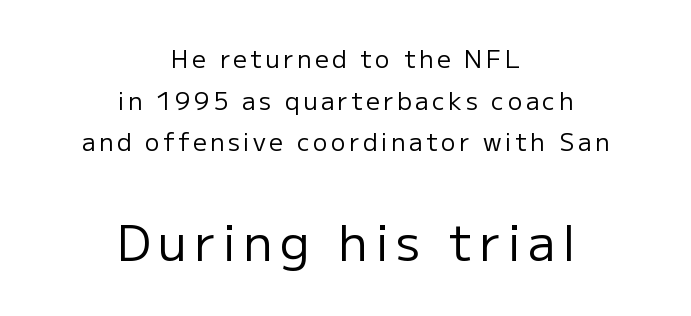
The image shows 49 px regular-weight sans-serif type, upright; set centered, line spacing 1.73x, not underlined; the second (bottom) block is 2.04x larger; low stroke contrast and a medium x-height.
